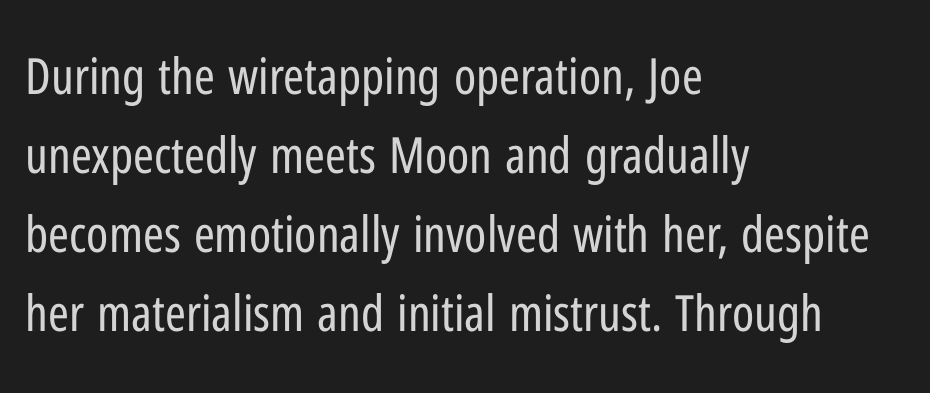
The image shows 50 px regular-weight, condensed sans-serif type, upright; set left-aligned, normal line spacing (1.58x), normal letter spacing, not underlined; low stroke contrast and a medium x-height.
